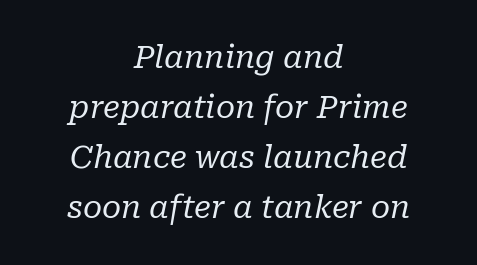
This rendering leaves character spacing at its baseline value. The zone under the glyphs is completely vacant. Stem width sits at or under what a default text font uses. Horizontal bands of white between lines are of average thickness. Proportional: the letters do not fall into vertical columns. Old-style or modern, the face here clearly has serifs.
